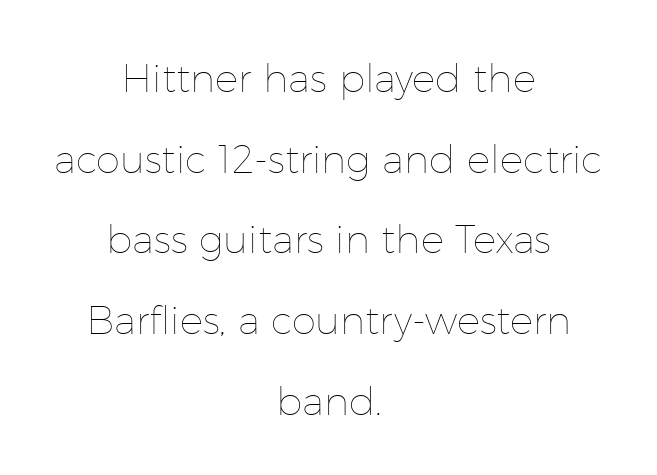
Q: Is the text bold? A: No.
Q: Is the text italic (slanted)? A: No, it is upright.
Q: Is the text underlined? A: No.
Q: How is the paragraph aligned? A: Centered.
Q: Is the spacing between letters normal or unusually wide? A: Normal.
Q: Is the spacing between lines tight, normal or loose? A: Loose.
Q: Width (condensed, normal, or wide)? A: Normal.
Q: Stroke contrast? A: Low.
Q: x-height? A: Medium.
Q: Monospaced? A: No.
